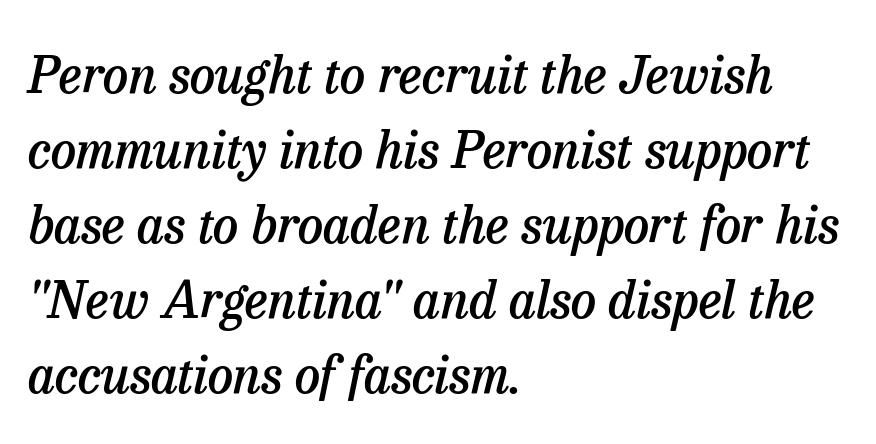
{"serif": "yes", "italic": "yes", "lean": "right", "slant_degrees": 13, "bold": "semi", "weight": "semibold", "width": "normal", "stroke_contrast": "low", "x_height": "medium", "monospaced": "no", "underline": "no", "align": "left", "line_spacing": "normal", "line_spacing_ratio": 1.47, "letter_spacing": "normal", "letter_spacing_em": 0.0, "glyph_px": 51}
